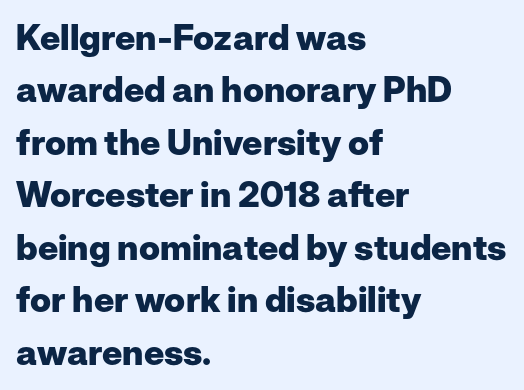
{"serif": "no", "italic": "no", "bold": "yes", "weight": "heavy", "width": "normal", "stroke_contrast": "low", "x_height": "medium", "monospaced": "no", "underline": "no", "align": "left", "line_spacing": "normal", "line_spacing_ratio": 1.5, "letter_spacing": "normal", "letter_spacing_em": 0.0, "glyph_px": 35}
